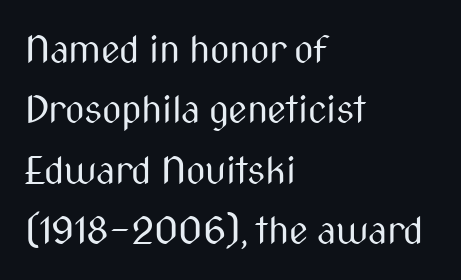
Q: Is the text bold? A: No.
Q: Is the text italic (slanted)? A: No, it is upright.
Q: Is the typeface a serif or a sans-serif typeface? A: Sans-serif.
Q: Is the text underlined? A: No.
Q: How is the paragraph aligned? A: Left-aligned.
Q: Is the spacing between letters normal or unusually wide? A: Normal.
Q: Is the spacing between lines tight, normal or loose? A: Normal.
Q: Width (condensed, normal, or wide)? A: Condensed.
Q: Stroke contrast? A: Medium.
Q: x-height? A: Medium.
Q: Monospaced? A: No.
